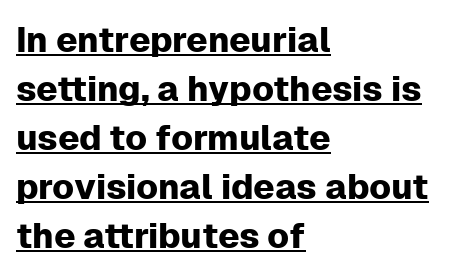
Q: Is the text italic (slanted)? A: No, it is upright.
Q: Is the typeface a serif or a sans-serif typeface? A: Sans-serif.
Q: Is the text underlined? A: Yes.
Q: How is the paragraph aligned? A: Left-aligned.
Q: Is the spacing between letters normal or unusually wide? A: Normal.
Q: Is the spacing between lines tight, normal or loose? A: Normal.
Q: Width (condensed, normal, or wide)? A: Normal.
Q: Stroke contrast? A: Low.
Q: x-height? A: Medium.
Q: Monospaced? A: No.
